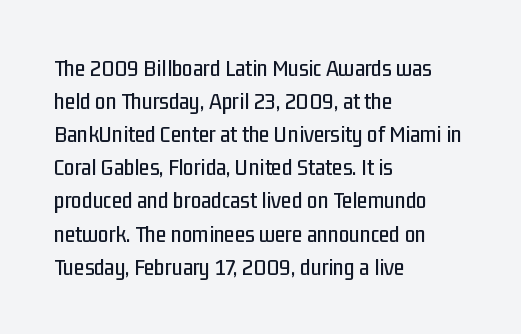
{"italic": "no", "underline": "no", "align": "left", "line_spacing": "normal", "line_spacing_ratio": 1.38, "letter_spacing": "normal", "letter_spacing_em": 0.0, "glyph_px": 24}
